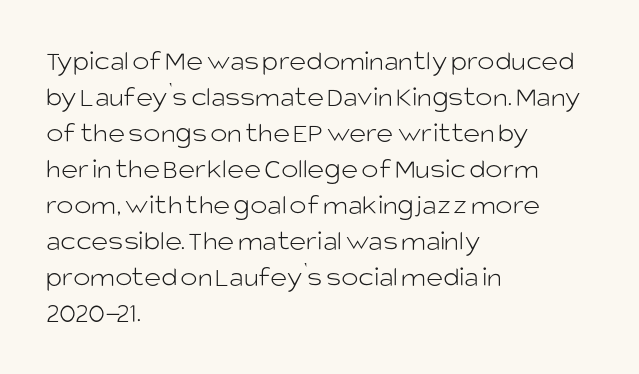
Q: Is the text bold? A: No.
Q: Is the text italic (slanted)? A: No, it is upright.
Q: Is the typeface a serif or a sans-serif typeface? A: Sans-serif.
Q: Is the text underlined? A: No.
Q: How is the paragraph aligned? A: Left-aligned.
Q: Is the spacing between letters normal or unusually wide? A: Normal.
Q: Width (condensed, normal, or wide)? A: Normal.
Q: Stroke contrast? A: Low.
Q: x-height? A: Large.
Q: Monospaced? A: No.
